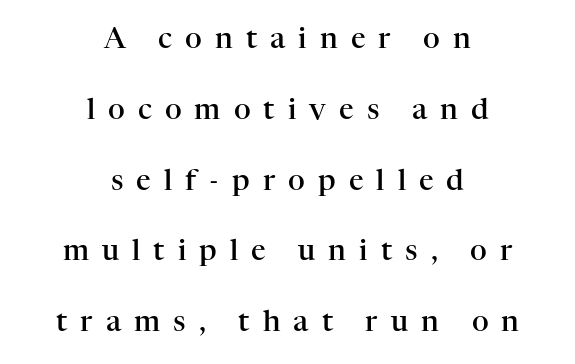
The image shows 29 px semibold serif type, upright; set centered, loose line spacing (2.44x), unusually wide letter spacing (+0.45 em), not underlined; high stroke contrast and a medium x-height.
